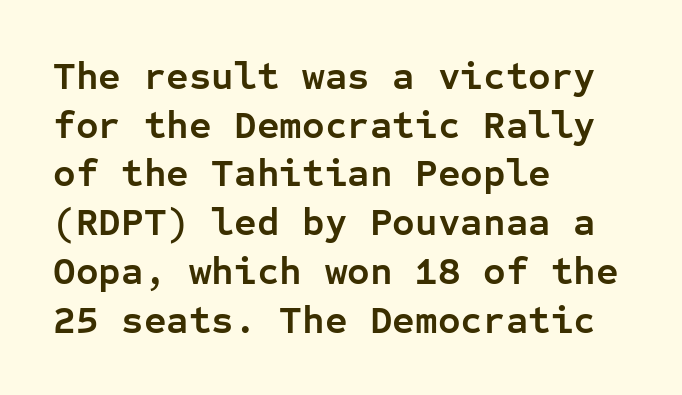
Nope, not italic — everything's standing straight. The strokes are fattened all the way to bold. These lines keep a tight, regular rhythm from letter to letter. This sample uses a sans-serif face. Is the block centered? No — it sits flush against the left margin.
